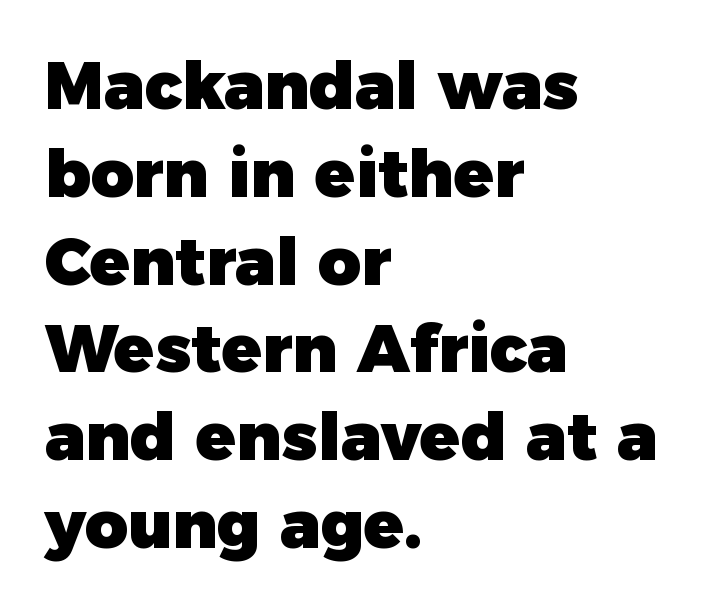
Q: Is the text bold? A: Yes.
Q: Is the text italic (slanted)? A: No, it is upright.
Q: Is the typeface a serif or a sans-serif typeface? A: Sans-serif.
Q: Is the text underlined? A: No.
Q: How is the paragraph aligned? A: Left-aligned.
Q: Is the spacing between letters normal or unusually wide? A: Normal.
Q: Is the spacing between lines tight, normal or loose? A: Normal.
Q: Width (condensed, normal, or wide)? A: Normal.
Q: Stroke contrast? A: Low.
Q: x-height? A: Medium.
Q: Monospaced? A: No.
